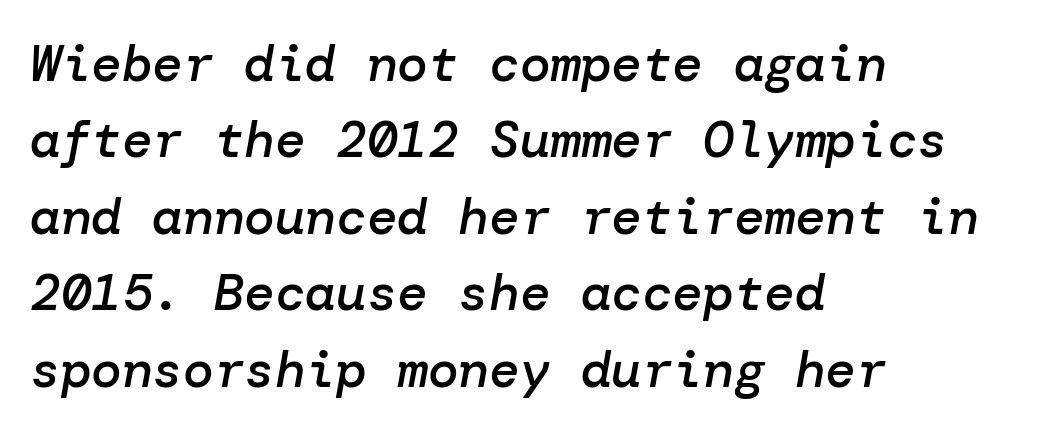
Anything drawn beneath the words? Only blank space. This sample is left-justified, so line endings fall wherever the words run out. Interline gaps are of average width in this sample. The letterforms sit shoulder to shoulder at normal distance. Typesetter's note: demi weight, one step under bold.
